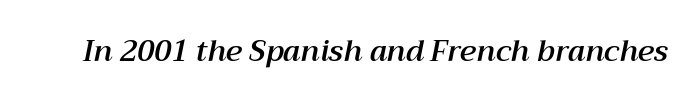
Q: Is the text italic (slanted)? A: Yes, it leans right by about 12 degrees.
Q: Is the text underlined? A: No.
Q: Is the spacing between letters normal or unusually wide? A: Normal.
Q: Width (condensed, normal, or wide)? A: Normal.
Q: Stroke contrast? A: Medium.
Q: x-height? A: Medium.
Q: Monospaced? A: No.
